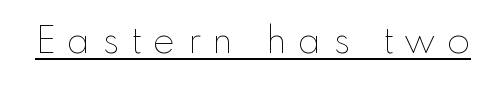
The image shows 37 px thin type, upright; set unusually wide letter spacing (+0.33 em), underlined; low stroke contrast and a small x-height.
